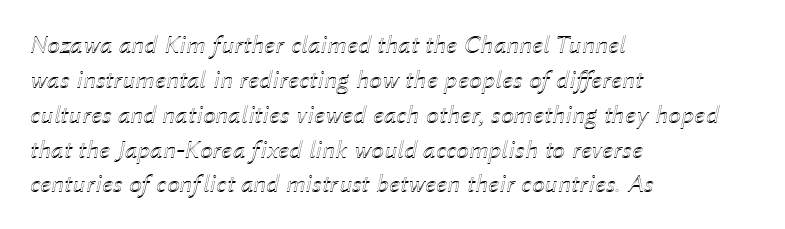
Q: Is the text italic (slanted)? A: Yes, it leans right by about 12 degrees.
Q: Is the text underlined? A: No.
Q: How is the paragraph aligned? A: Left-aligned.
Q: Is the spacing between letters normal or unusually wide? A: Normal.
Q: Is the spacing between lines tight, normal or loose? A: Normal.
